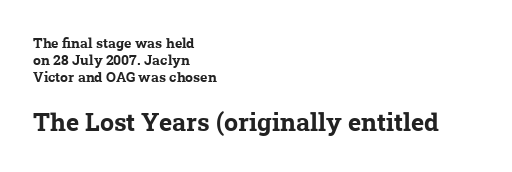
The image shows 25 px bold type; set left-aligned, line spacing 1.22x, normal letter spacing, not underlined; the second (bottom) block is 1.79x larger.
